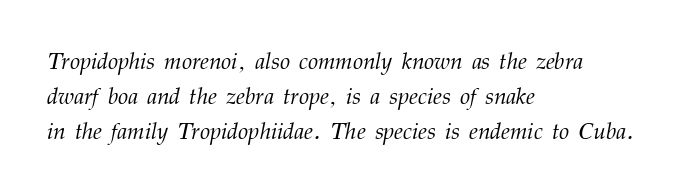
Q: Is the text bold? A: No.
Q: Is the text italic (slanted)? A: Yes, it leans right by about 12 degrees.
Q: Is the text underlined? A: No.
Q: How is the paragraph aligned? A: Left-aligned.
Q: Is the spacing between letters normal or unusually wide? A: Normal.
Q: Is the spacing between lines tight, normal or loose? A: Normal.
